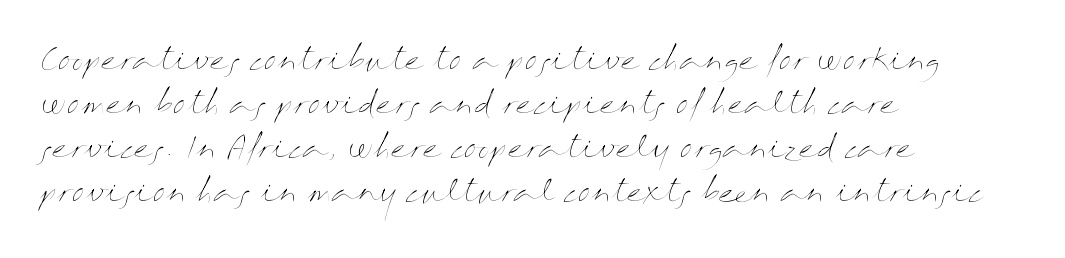
Notice how the passage keeps a crisp vertical edge on the left only. Type without underlining. Proportional: the letters do not fall into vertical columns. What's the leading like? Ordinary, nothing unusual.
